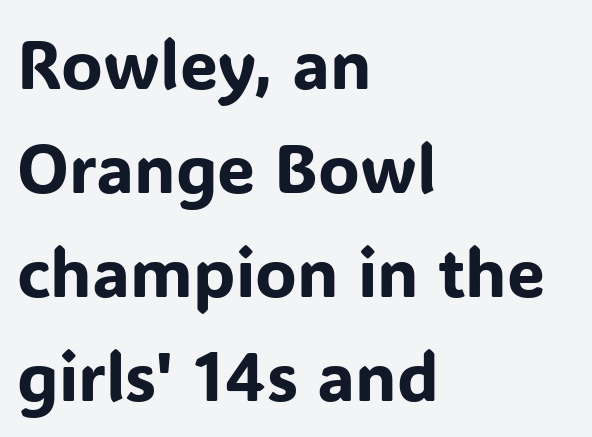
Q: Is the text italic (slanted)? A: No, it is upright.
Q: Is the typeface a serif or a sans-serif typeface? A: Sans-serif.
Q: Is the text underlined? A: No.
Q: How is the paragraph aligned? A: Left-aligned.
Q: Is the spacing between letters normal or unusually wide? A: Normal.
Q: Is the spacing between lines tight, normal or loose? A: Normal.
Q: Width (condensed, normal, or wide)? A: Normal.
Q: Stroke contrast? A: Low.
Q: x-height? A: Medium.
Q: Monospaced? A: No.
